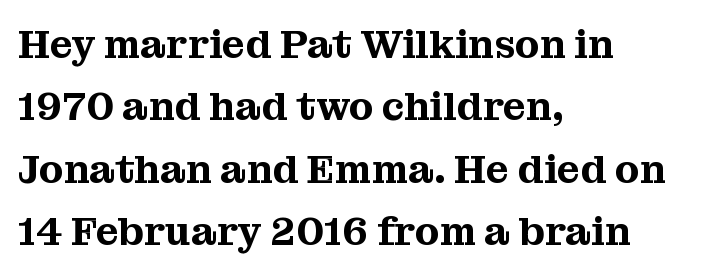
The passage is arranged the way most books set body copy — flush left. The typeface chosen for these lines features serifs. Vertical spacing — default. The lettering stays uniformly vertical, giving the passage a roman look.
